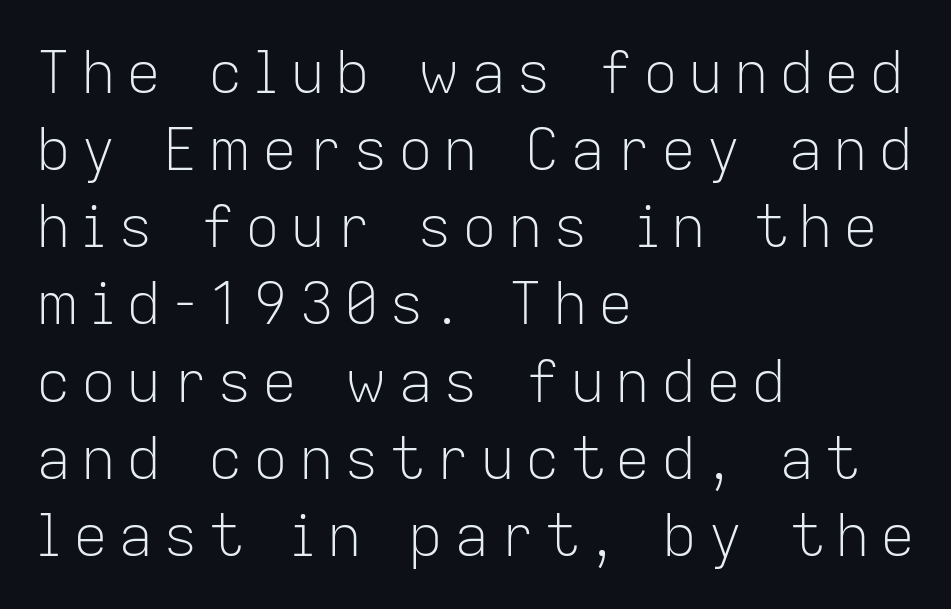
The image shows 58 px light sans-serif type, upright; set left-aligned, normal line spacing (1.33x), not underlined; low stroke contrast and a medium x-height.
